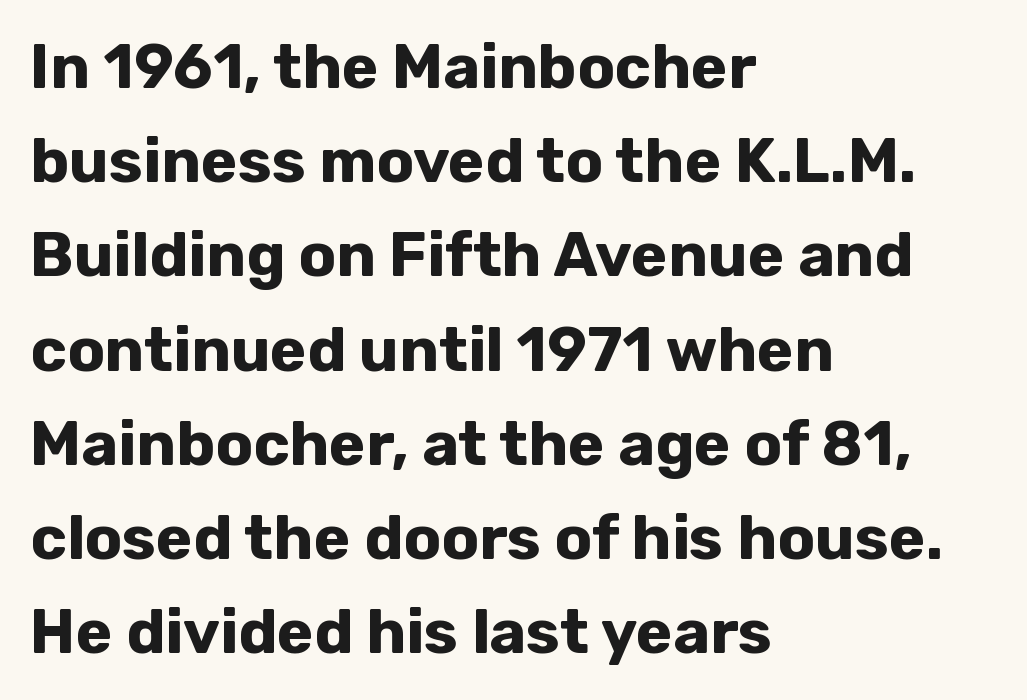
Look at the tracking — it's just the regular setting, nothing added. Where is the straight margin? On the left. This is sans-serif lettering, the kind often seen on screens and signage. Beneath every word, the page is bare. The lettering stays uniformly vertical, giving the passage a roman look. In terms of leading, this rendering sits right in the middle.
